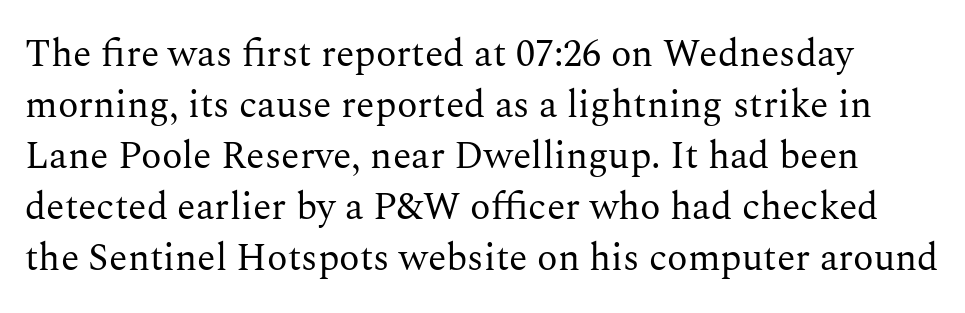
The image shows 38 px regular-weight serif type, upright; set normal line spacing (1.34x), normal letter spacing, not underlined; medium stroke contrast and a medium x-height.
